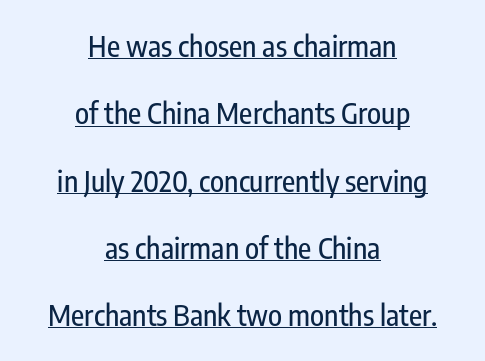
Q: Is the text italic (slanted)? A: No, it is upright.
Q: Is the typeface a serif or a sans-serif typeface? A: Sans-serif.
Q: Is the text underlined? A: Yes.
Q: How is the paragraph aligned? A: Centered.
Q: Is the spacing between letters normal or unusually wide? A: Normal.
Q: Is the spacing between lines tight, normal or loose? A: Loose.
Q: Width (condensed, normal, or wide)? A: Condensed.
Q: Stroke contrast? A: Low.
Q: x-height? A: Medium.
Q: Monospaced? A: No.
